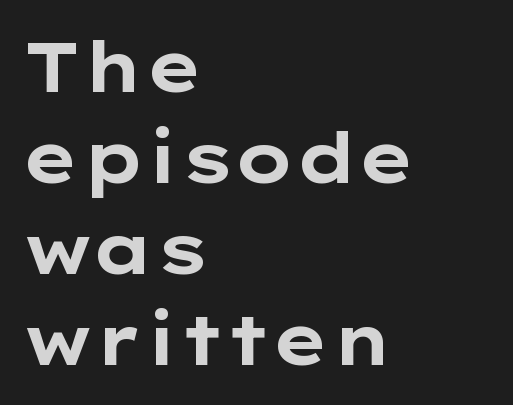
The image shows 70 px bold, wide sans-serif type, upright; set left-aligned, normal line spacing (1.3x), normal letter spacing, not underlined; low stroke contrast and a medium x-height.
